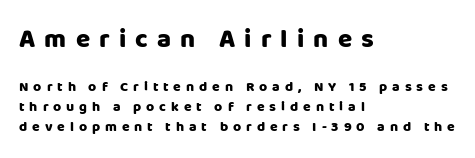
Of the two passages, the one on top uses the larger point size. Anything drawn beneath the words? Only blank space. The tracking reads as deliberately expanded to a designer's eye. Vertical strokes here are truly vertical.
